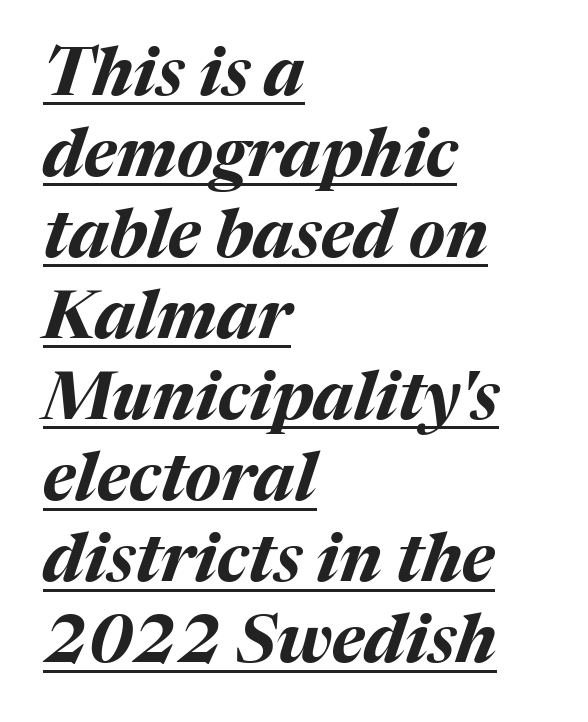
Q: Is the text bold? A: Yes.
Q: Is the text italic (slanted)? A: Yes, it leans right by about 17 degrees.
Q: Is the text underlined? A: Yes.
Q: How is the paragraph aligned? A: Left-aligned.
Q: Is the spacing between letters normal or unusually wide? A: Normal.
Q: Width (condensed, normal, or wide)? A: Normal.
Q: Stroke contrast? A: Medium.
Q: x-height? A: Medium.
Q: Monospaced? A: No.
